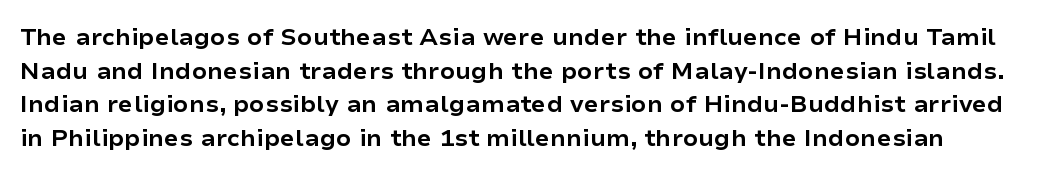
The image shows 24 px bold type, upright; set normal line spacing (1.4x), normal letter spacing, not underlined.
